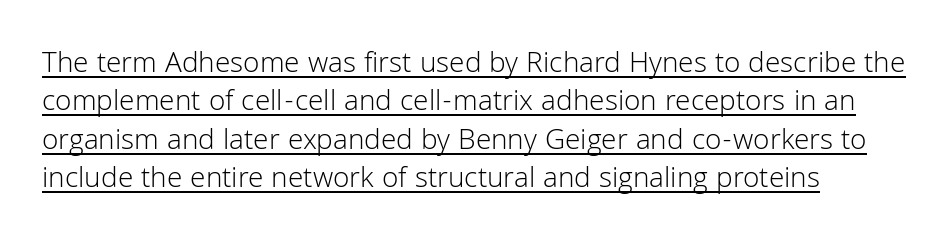
Q: Is the text bold? A: No.
Q: Is the text italic (slanted)? A: No, it is upright.
Q: Is the typeface a serif or a sans-serif typeface? A: Sans-serif.
Q: Is the text underlined? A: Yes.
Q: How is the paragraph aligned? A: Left-aligned.
Q: Is the spacing between letters normal or unusually wide? A: Normal.
Q: Is the spacing between lines tight, normal or loose? A: Normal.
Q: Width (condensed, normal, or wide)? A: Normal.
Q: Stroke contrast? A: Low.
Q: x-height? A: Medium.
Q: Monospaced? A: No.
